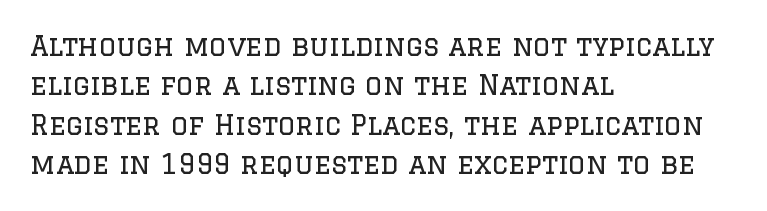
{"italic": "no", "bold": "no", "underline": "no", "align": "left", "line_spacing": "normal", "line_spacing_ratio": 1.46, "letter_spacing": "normal", "letter_spacing_em": 0.0, "glyph_px": 27}
